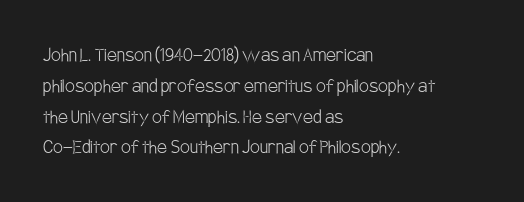
Summary of vertical rhythm: regular, with standard interline spacing. Short note: letters normally spaced. The font's upright variant was chosen for this text. Casual observation: everything's shoved over to the left.
